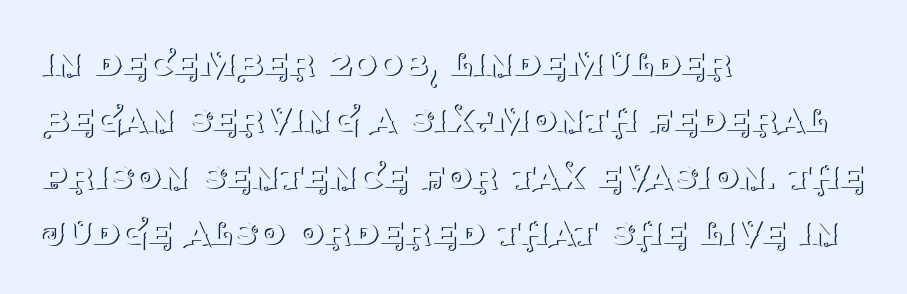
{"serif": "yes", "italic": "no", "bold": "no", "weight": "thin", "width": "normal", "stroke_contrast": "medium", "x_height": "large", "monospaced": "no", "underline": "no", "align": "left", "line_spacing": "normal", "line_spacing_ratio": 1.31, "letter_spacing": "normal", "letter_spacing_em": 0.0, "glyph_px": 43}
